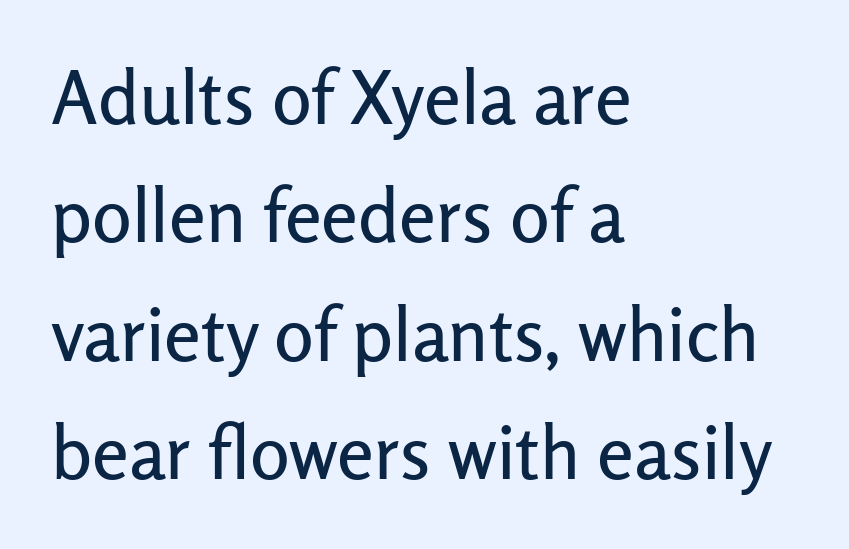
A typesetter would call this zero additional tracking. This block has exactly the height ordinary leading produces. Nope, not italic — everything's standing straight. Rule under the text: the space is simply empty. Character widths vary here, with narrow letters taking less room than wide ones. The characters display no serif detailing; their extremities are plain.
